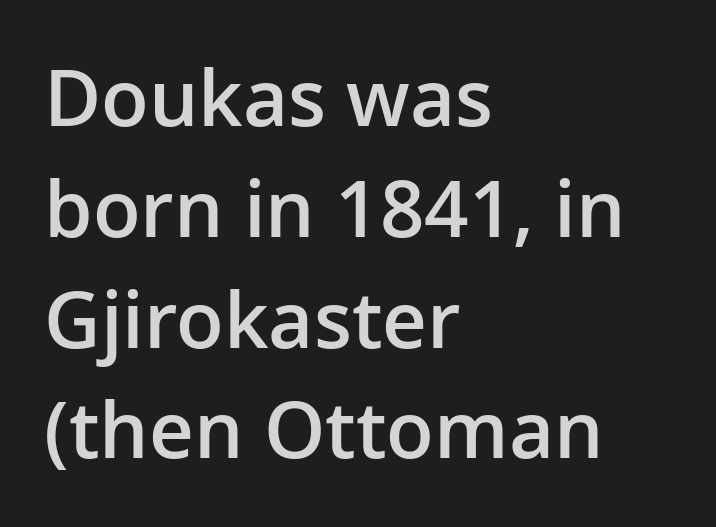
{"serif": "no", "italic": "no", "bold": "semi", "weight": "semibold", "width": "normal", "stroke_contrast": "low", "x_height": "medium", "monospaced": "no", "underline": "no", "align": "left", "line_spacing": "normal", "line_spacing_ratio": 1.42, "letter_spacing": "normal", "letter_spacing_em": 0.0, "glyph_px": 78}
